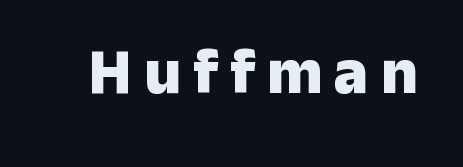
Q: Is the text bold? A: Yes.
Q: Is the text italic (slanted)? A: No, it is upright.
Q: Is the typeface a serif or a sans-serif typeface? A: Sans-serif.
Q: Is the text underlined? A: No.
Q: Width (condensed, normal, or wide)? A: Normal.
Q: Stroke contrast? A: Low.
Q: x-height? A: Medium.
Q: Monospaced? A: No.
